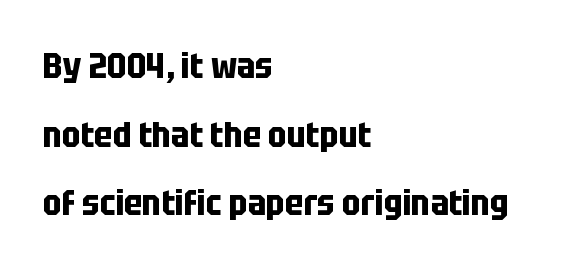
{"serif": "no", "italic": "no", "bold": "yes", "weight": "bold", "width": "condensed", "stroke_contrast": "low", "x_height": "large", "monospaced": "no", "underline": "no", "align": "left", "line_spacing": "loose", "line_spacing_ratio": 1.96, "letter_spacing": "normal", "letter_spacing_em": 0.0, "glyph_px": 35}
